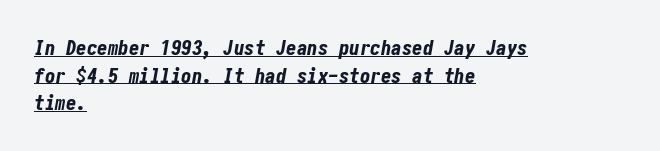
The image shows 21 px bold type, italic (leaning right); set left-aligned, normal line spacing (1.32x), normal letter spacing, underlined.
